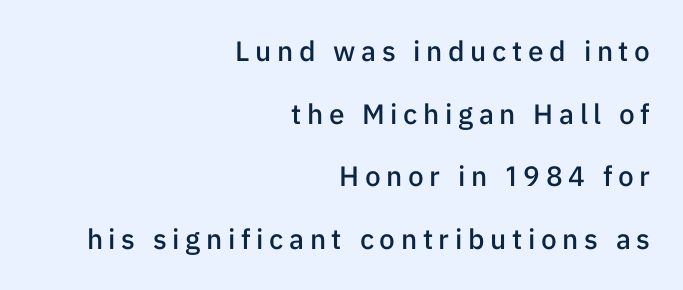
Q: Is the text bold? A: Semi-bold.
Q: Is the text italic (slanted)? A: No, it is upright.
Q: Is the typeface a serif or a sans-serif typeface? A: Sans-serif.
Q: Is the text underlined? A: No.
Q: How is the paragraph aligned? A: Right-aligned.
Q: Is the spacing between letters normal or unusually wide? A: Unusually wide.
Q: Is the spacing between lines tight, normal or loose? A: Loose.
Q: Width (condensed, normal, or wide)? A: Normal.
Q: Stroke contrast? A: Low.
Q: x-height? A: Medium.
Q: Monospaced? A: No.
